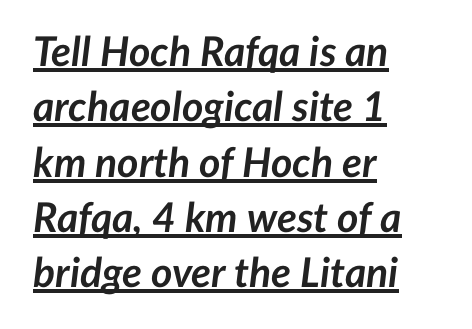
The letters sit at their default tracking, neither squeezed nor spread. Each letter keeps its own natural width here, so spacing adapts to shape. Compared with ordinary roman type, these characters are visibly tilted. The paragraph has a hard left edge and a soft right edge. Check the space under the baseline: a stroke is drawn there. Does the weight exceed regular? Yes, all the way to bold.
